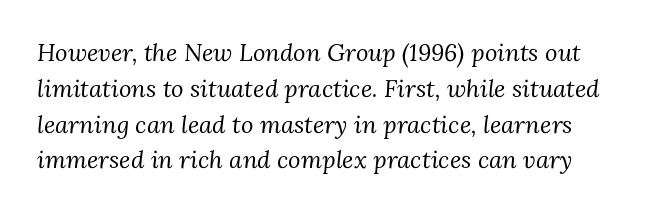
Q: Is the text bold? A: No.
Q: Is the text italic (slanted)? A: Yes, it leans right by about 3 degrees.
Q: Is the text underlined? A: No.
Q: Is the spacing between letters normal or unusually wide? A: Normal.
Q: Is the spacing between lines tight, normal or loose? A: Normal.
